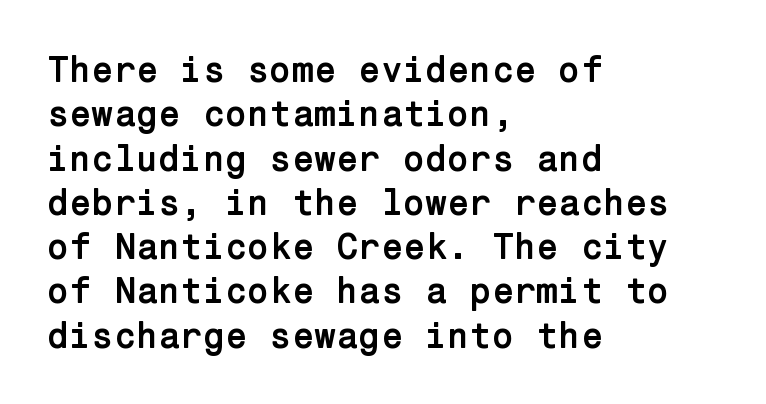
Which margin do the lines hug? The left one — the right edge is uneven. Is this a sans? Yes — the strokes have no serifs. The typography opts for an upright posture over an oblique one. The line texture is even and compact thanks to regular tracking.
